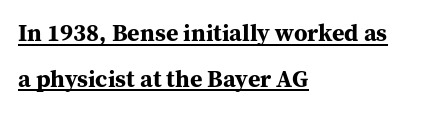
Q: Is the text bold? A: Yes.
Q: Is the text italic (slanted)? A: No, it is upright.
Q: Is the text underlined? A: Yes.
Q: How is the paragraph aligned? A: Left-aligned.
Q: Is the spacing between letters normal or unusually wide? A: Normal.
Q: Is the spacing between lines tight, normal or loose? A: Loose.
